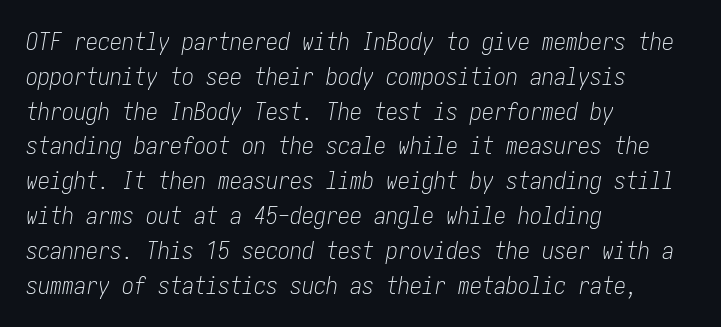
Q: Is the text bold? A: No.
Q: Is the text italic (slanted)? A: Yes, it leans right by about 10 degrees.
Q: Is the text underlined? A: No.
Q: How is the paragraph aligned? A: Left-aligned.
Q: Is the spacing between letters normal or unusually wide? A: Normal.
Q: Is the spacing between lines tight, normal or loose? A: Normal.
